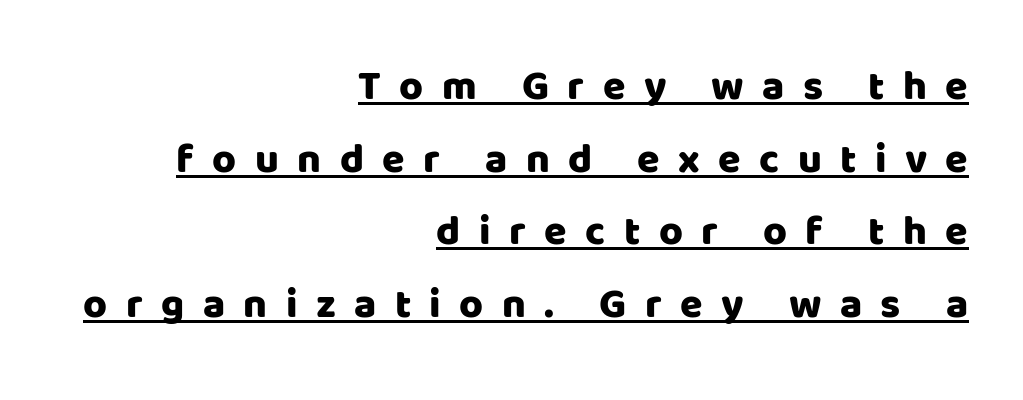
{"serif": "no", "italic": "no", "width": "normal", "stroke_contrast": "low", "x_height": "large", "monospaced": "no", "underline": "yes", "align": "right", "line_spacing_ratio": 1.77, "letter_spacing": "wide", "letter_spacing_em": 0.45, "glyph_px": 41}
